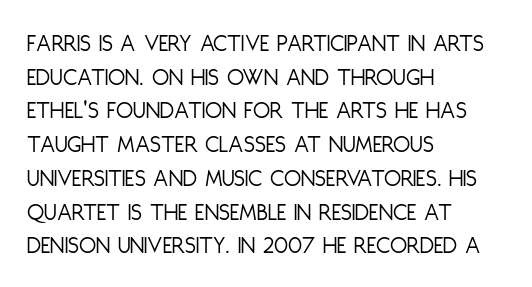
Honestly, there is no underline to notice here at all. When letters stand straight like this, we call the style roman or upright. The passage shown stacks its lines at a standard gap. Horizontal alignment here is leftward, the default for most running prose. Ink coverage per letter is moderate at most.
